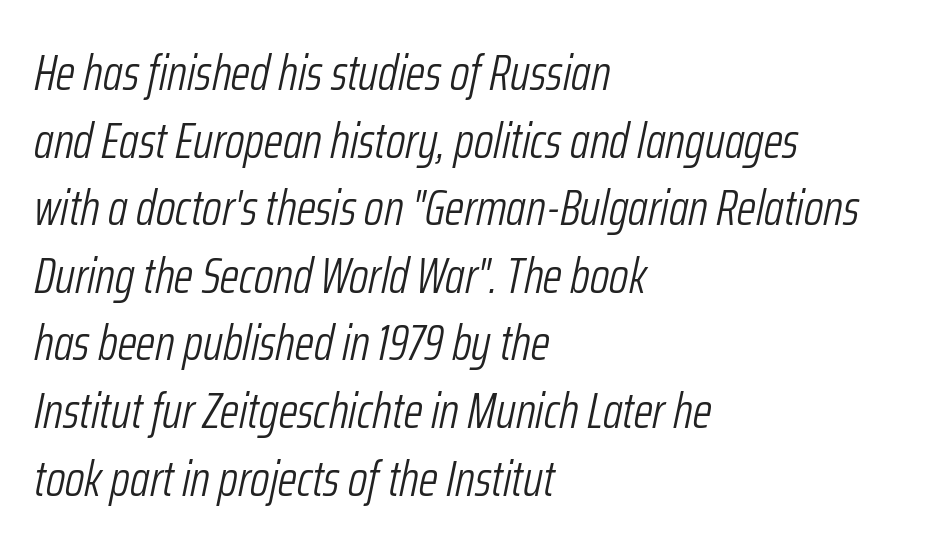
{"italic": "yes", "lean": "right", "slant_degrees": 12, "bold": "no", "weight": "light", "width": "condensed", "stroke_contrast": "low", "x_height": "medium", "monospaced": "no", "underline": "no", "align": "left", "line_spacing": "normal", "line_spacing_ratio": 1.38, "letter_spacing": "normal", "letter_spacing_em": 0.0, "glyph_px": 49}
